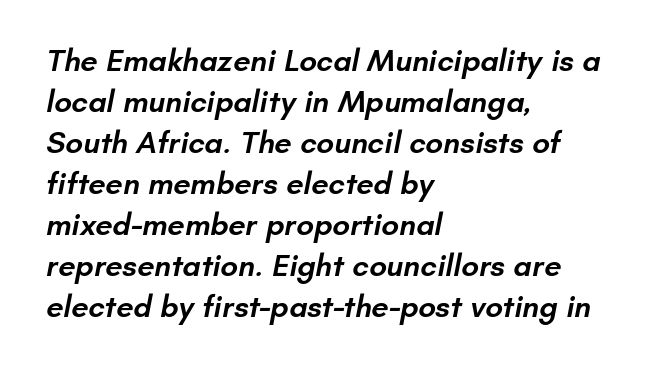
Q: Is the text bold? A: Semi-bold.
Q: Is the typeface a serif or a sans-serif typeface? A: Sans-serif.
Q: Is the text underlined? A: No.
Q: How is the paragraph aligned? A: Left-aligned.
Q: Is the spacing between letters normal or unusually wide? A: Normal.
Q: Is the spacing between lines tight, normal or loose? A: Normal.
Q: Width (condensed, normal, or wide)? A: Normal.
Q: Stroke contrast? A: Low.
Q: x-height? A: Small.
Q: Monospaced? A: No.
